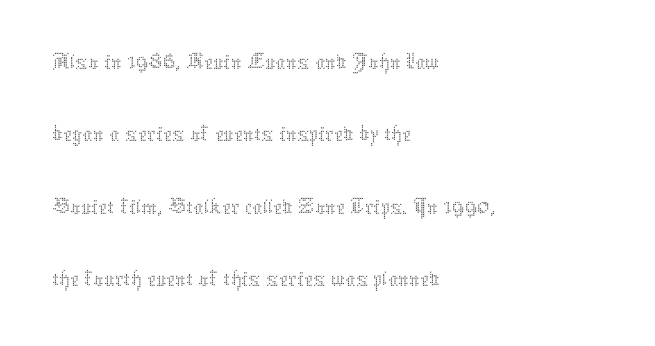
Q: Is the text bold? A: No.
Q: Is the text italic (slanted)? A: No, it is upright.
Q: Is the text underlined? A: No.
Q: How is the paragraph aligned? A: Left-aligned.
Q: Is the spacing between letters normal or unusually wide? A: Normal.
Q: Is the spacing between lines tight, normal or loose? A: Normal.
Q: Width (condensed, normal, or wide)? A: Normal.
Q: Stroke contrast? A: Medium.
Q: x-height? A: Medium.
Q: Monospaced? A: No.
